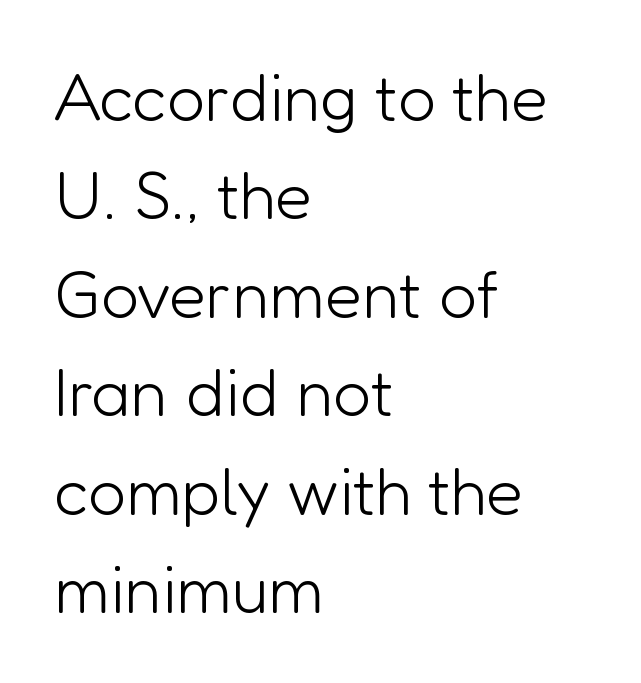
{"serif": "no", "italic": "no", "bold": "no", "weight": "light", "width": "normal", "stroke_contrast": "low", "x_height": "medium", "monospaced": "no", "underline": "no", "align": "left", "line_spacing": "normal", "line_spacing_ratio": 1.47, "letter_spacing": "normal", "letter_spacing_em": 0.0, "glyph_px": 67}
